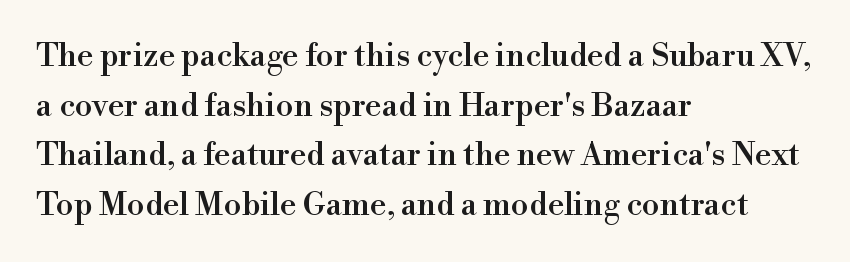
The image shows 32 px serif type, upright; set left-aligned, normal line spacing (1.55x), normal letter spacing, not underlined; high stroke contrast and a small x-height.
